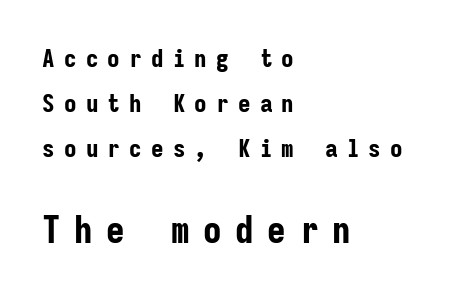
The image shows 37 px bold, condensed sans-serif type, upright, monospaced; set left-aligned, line spacing 1.81x, unusually wide letter spacing (+0.37 em), not underlined; the second (bottom) block is 1.48x larger; low stroke contrast and a medium x-height.
